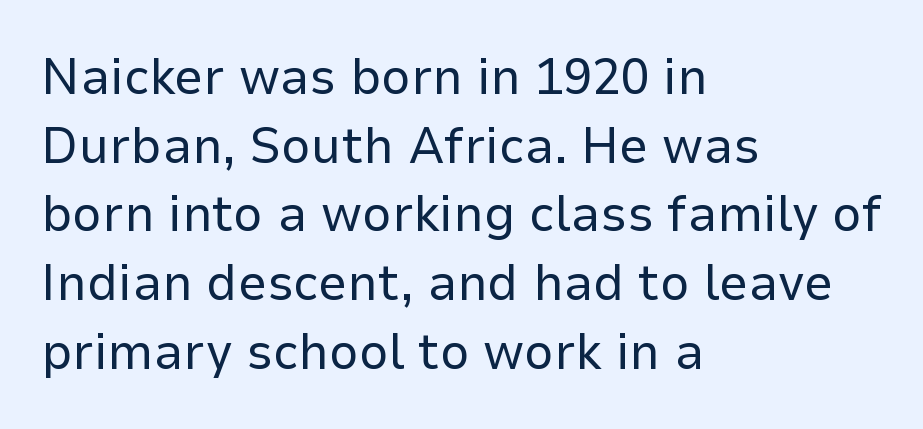
The lettering holds an erect, upright posture throughout. These lines keep a tight, regular rhythm from letter to letter. Lines of text with bare space underneath. Does the copy run flush right? No — it runs flush left. Bold? No — there's no thickening of the strokes. You could not count columns in this text — the font is proportionally spaced.
